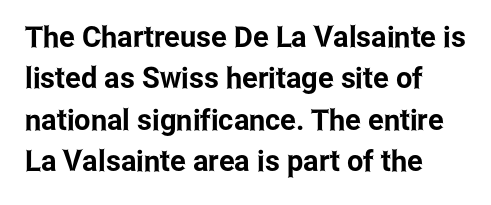
The image shows 29 px condensed sans-serif type, upright; set normal line spacing (1.43x), normal letter spacing, not underlined; low stroke contrast and a medium x-height.
